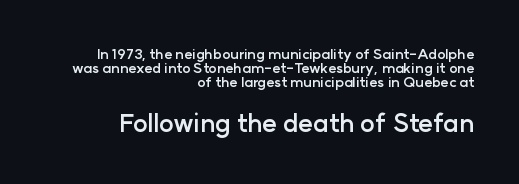
{"italic": "no", "bold": "yes", "underline": "no", "align": "right", "line_spacing": "tight", "line_spacing_ratio": 1.0, "letter_spacing": "normal", "letter_spacing_em": 0.0, "larger_block": "second", "size_ratio": 1.79, "glyph_px": 25}
